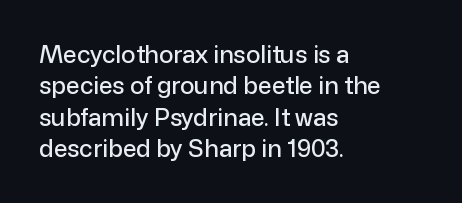
{"italic": "no", "underline": "no", "align": "left", "line_spacing": "normal", "line_spacing_ratio": 1.31, "letter_spacing": "normal", "letter_spacing_em": 0.0, "glyph_px": 24}
